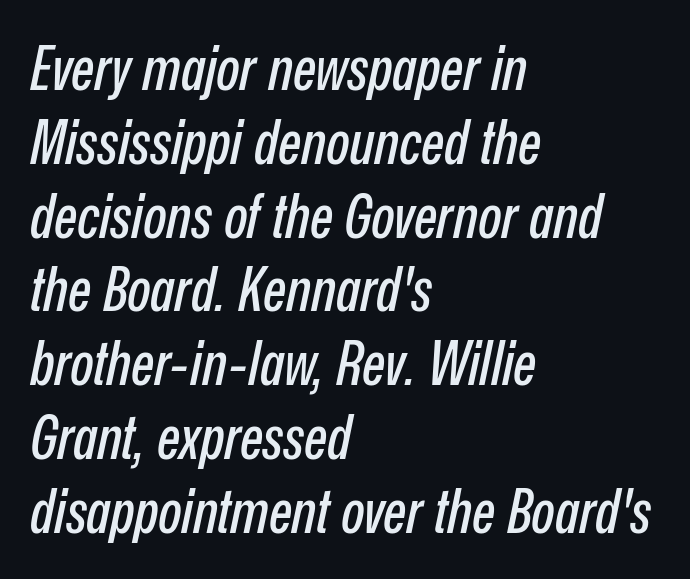
The image shows 61 px condensed type, italic (leaning right); set left-aligned, line spacing 1.21x, normal letter spacing, not underlined; low stroke contrast and a medium x-height.
